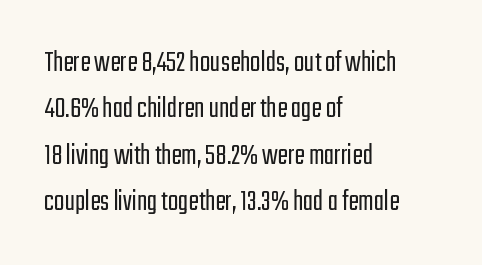
The image shows 31 px light, condensed sans-serif type, upright; set left-aligned, normal line spacing (1.5x), normal letter spacing, not underlined; low stroke contrast and a medium x-height.
